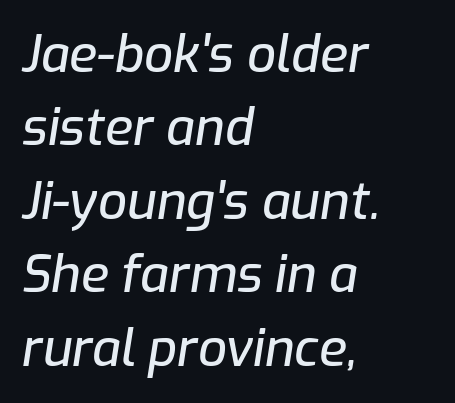
The image shows 51 px text type, italic (leaning right); set left-aligned, normal line spacing (1.44x), normal letter spacing, not underlined; low stroke contrast and a medium x-height.
